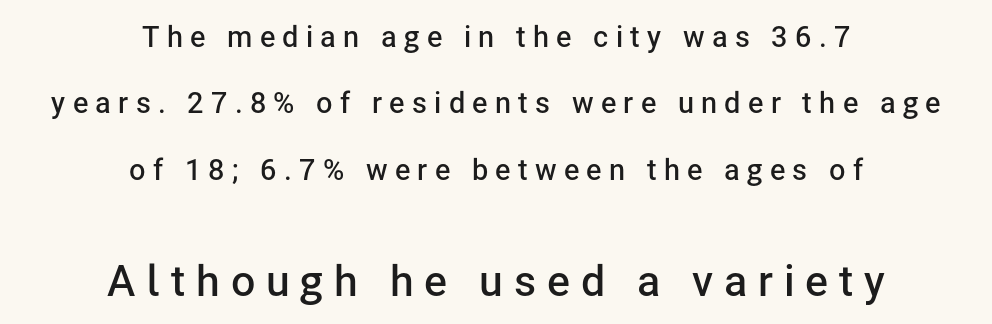
Q: Is the text bold? A: Semi-bold.
Q: Is the text italic (slanted)? A: No, it is upright.
Q: Is the typeface a serif or a sans-serif typeface? A: Sans-serif.
Q: Is the text underlined? A: No.
Q: How is the paragraph aligned? A: Centered.
Q: Is the spacing between letters normal or unusually wide? A: Unusually wide.
Q: Is the spacing between lines tight, normal or loose? A: Loose.
Q: Which block of text is set in a larger size, the first (top) or the second (bottom)? A: The second (bottom) one.
Q: Width (condensed, normal, or wide)? A: Normal.
Q: Stroke contrast? A: Low.
Q: x-height? A: Medium.
Q: Monospaced? A: No.
